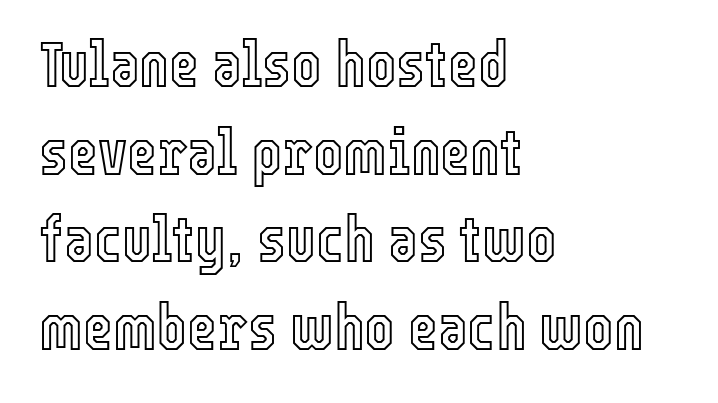
You could not count columns in this text — the font is proportionally spaced. Anything drawn beneath the words? Only blank space. Between one letter and the next there's only the usual sliver of space. The vertical gap from one line to the next is medium. The typesetter chose a ragged-right arrangement here.
